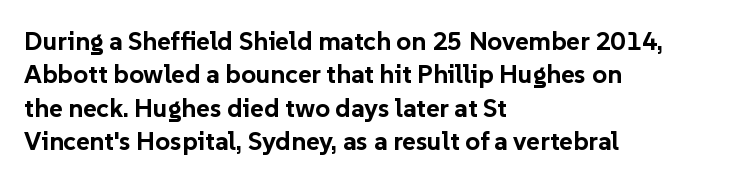
Q: Is the text bold? A: Yes.
Q: Is the text italic (slanted)? A: No, it is upright.
Q: Is the text underlined? A: No.
Q: How is the paragraph aligned? A: Left-aligned.
Q: Is the spacing between letters normal or unusually wide? A: Normal.
Q: Is the spacing between lines tight, normal or loose? A: Normal.
